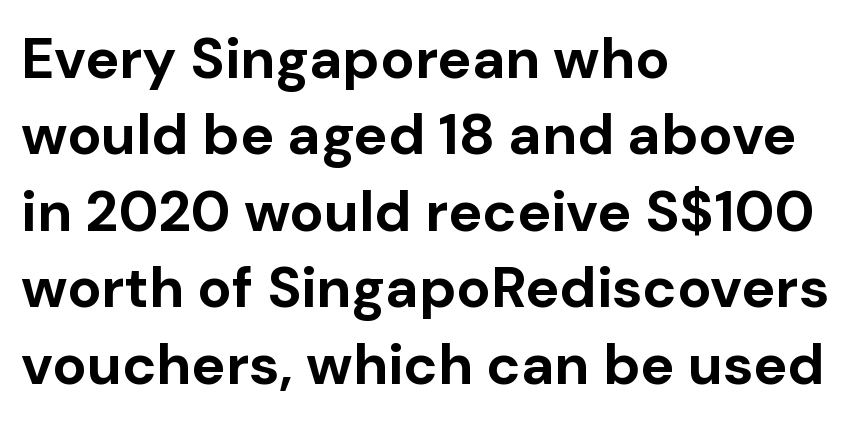
Q: Is the text bold? A: Yes.
Q: Is the text italic (slanted)? A: No, it is upright.
Q: Is the typeface a serif or a sans-serif typeface? A: Sans-serif.
Q: Is the text underlined? A: No.
Q: How is the paragraph aligned? A: Left-aligned.
Q: Is the spacing between letters normal or unusually wide? A: Normal.
Q: Is the spacing between lines tight, normal or loose? A: Normal.
Q: Width (condensed, normal, or wide)? A: Normal.
Q: Stroke contrast? A: Low.
Q: x-height? A: Medium.
Q: Monospaced? A: No.
